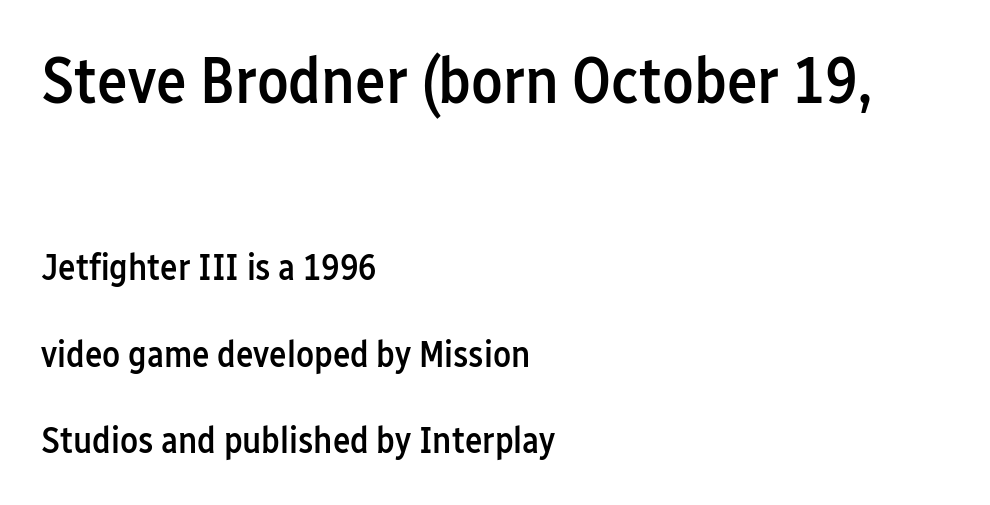
{"serif": "no", "italic": "no", "bold": "semi", "weight": "semibold", "width": "condensed", "stroke_contrast": "low", "x_height": "medium", "monospaced": "no", "underline": "no", "align": "left", "line_spacing": "loose", "line_spacing_ratio": 2.34, "letter_spacing": "normal", "letter_spacing_em": 0.0, "larger_block": "first", "size_ratio": 1.76, "glyph_px": 65}
